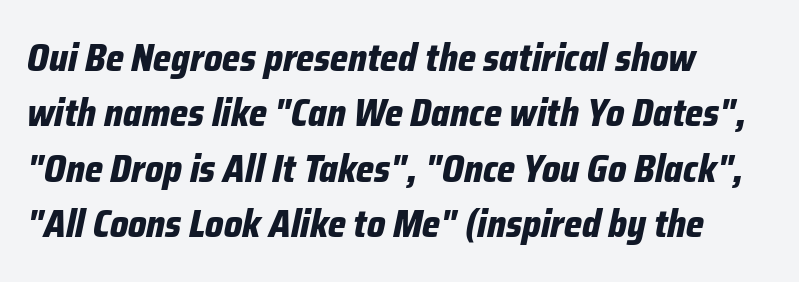
The image shows 38 px bold, condensed type, italic (leaning right); set left-aligned, normal line spacing (1.46x), normal letter spacing, not underlined; low stroke contrast and a medium x-height.
